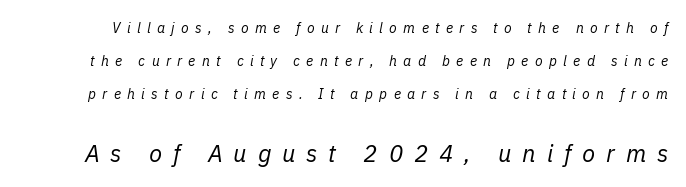
The passage shown has open, widely tracked lettering throughout. A bare baseline throughout the passage. This block would shrink considerably if given ordinary leading; it's expanded now. Style check: oblique. Weight: in the light-to-regular range.
